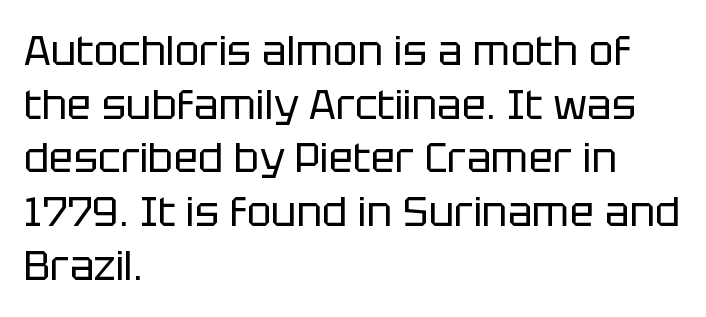
{"serif": "no", "italic": "no", "bold": "no", "weight": "regular", "width": "normal", "stroke_contrast": "low", "x_height": "large", "monospaced": "no", "underline": "no", "align": "left", "line_spacing": "normal", "line_spacing_ratio": 1.31, "letter_spacing": "normal", "letter_spacing_em": 0.0, "glyph_px": 41}
